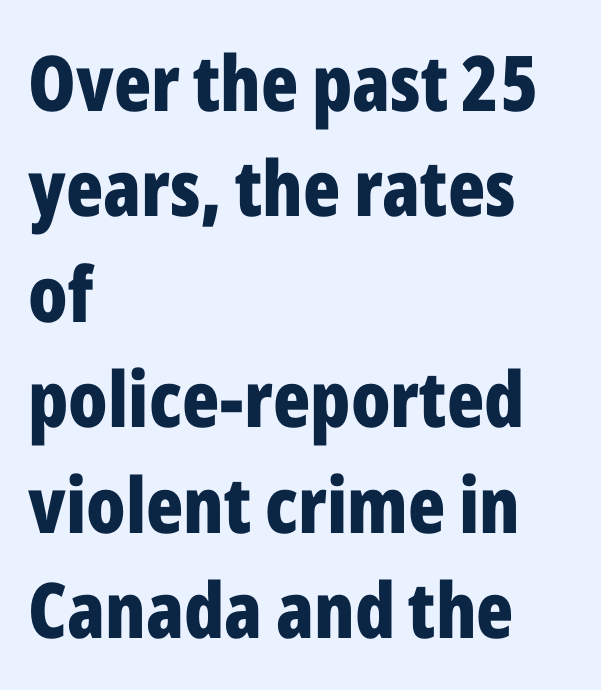
{"serif": "no", "italic": "no", "bold": "yes", "weight": "bold", "width": "condensed", "stroke_contrast": "low", "x_height": "medium", "monospaced": "no", "underline": "no", "align": "left", "line_spacing": "normal", "line_spacing_ratio": 1.37, "letter_spacing": "normal", "letter_spacing_em": 0.0, "glyph_px": 77}
